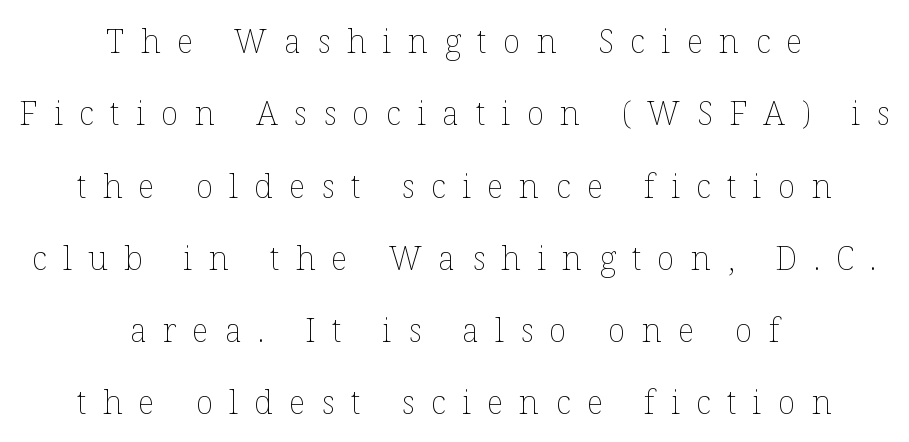
The image shows 33 px thin type, upright; set centered, loose line spacing (2.19x), unusually wide letter spacing (+0.49 em), not underlined; low stroke contrast and a medium x-height.
